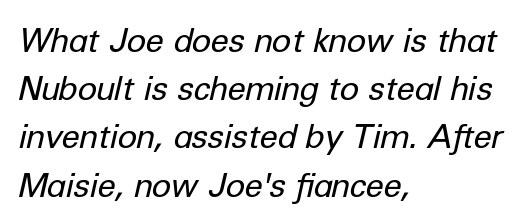
{"italic": "yes", "lean": "right", "slant_degrees": 12, "bold": "no", "weight": "regular", "width": "normal", "stroke_contrast": "low", "x_height": "medium", "monospaced": "no", "underline": "no", "align": "left", "line_spacing": "normal", "line_spacing_ratio": 1.46, "letter_spacing": "normal", "letter_spacing_em": 0.0, "glyph_px": 33}
